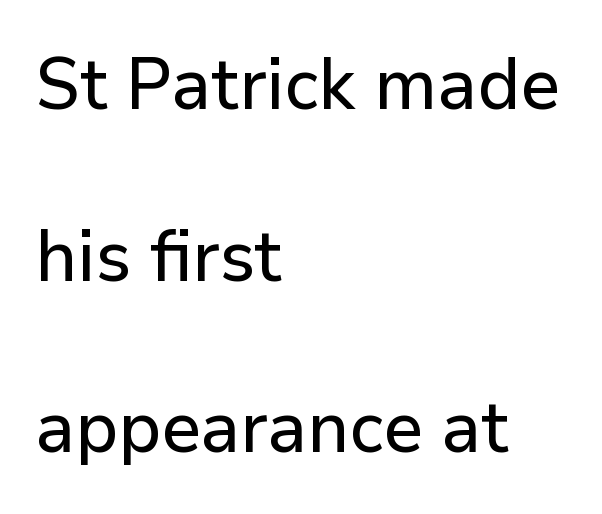
Italic? Not at all — the glyphs are vertical. The setting favours the left margin, as ordinary paragraphs usually do. Quick note: interline space is abundant. This rendering leaves character spacing at its baseline value. The passage shown is typeset with a sans-serif family. Only glyphs here, with clear space below each row.
